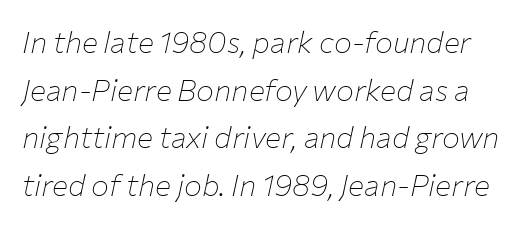
{"italic": "yes", "lean": "right", "slant_degrees": 12, "bold": "no", "weight": "thin", "width": "normal", "stroke_contrast": "low", "x_height": "medium", "monospaced": "no", "underline": "no", "line_spacing": "normal", "line_spacing_ratio": 1.59, "letter_spacing": "normal", "letter_spacing_em": 0.0, "glyph_px": 30}
